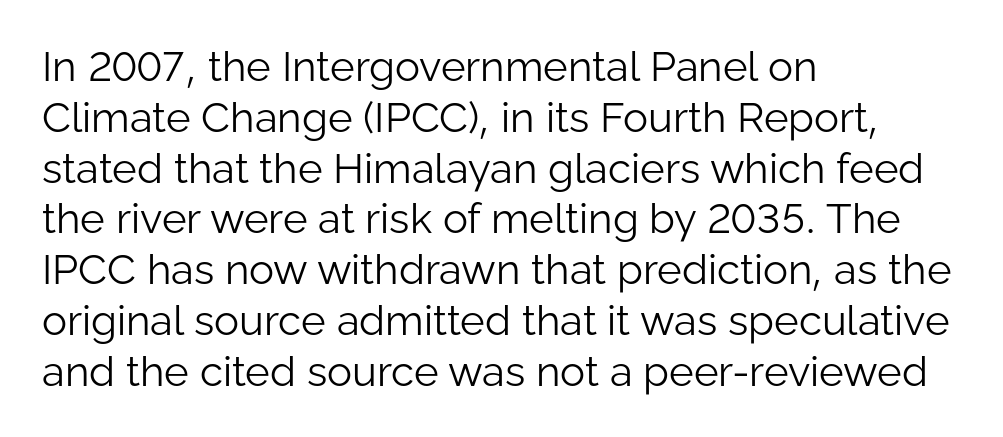
Short note: letters normally spaced. Font category for this specimen: sans-serif. This sample uses an upright cut, with every glyph sitting square on the baseline. Looks like regular typesetting: each glyph gets only the width it needs. Layout note: lines flush left.
